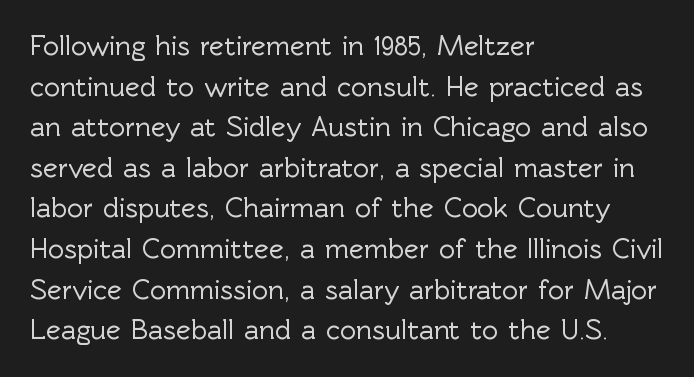
{"serif": "no", "italic": "no", "width": "normal", "x_height": "medium", "monospaced": "no", "underline": "no", "align": "left", "line_spacing": "normal", "line_spacing_ratio": 1.45, "letter_spacing": "normal", "letter_spacing_em": 0.0, "glyph_px": 28}
